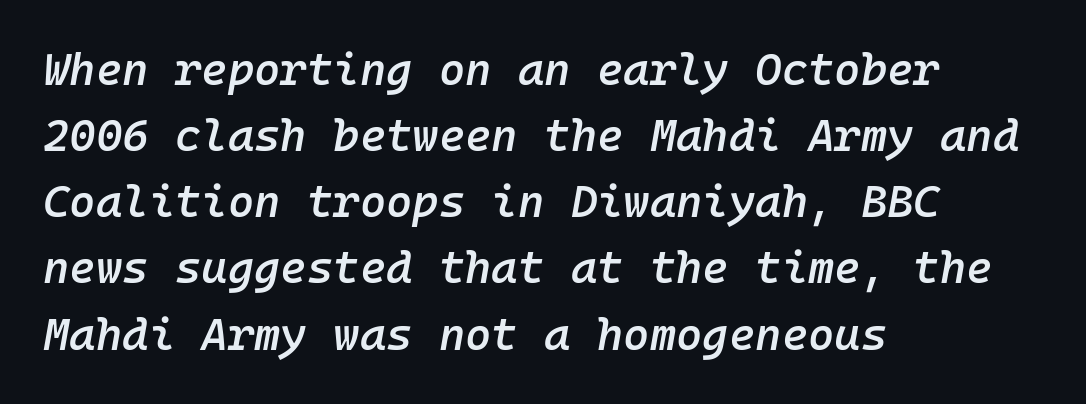
Q: Is the text bold? A: Semi-bold.
Q: Is the text italic (slanted)? A: Yes, it leans right by about 10 degrees.
Q: Is the text underlined? A: No.
Q: How is the paragraph aligned? A: Left-aligned.
Q: Is the spacing between letters normal or unusually wide? A: Normal.
Q: Is the spacing between lines tight, normal or loose? A: Normal.
Q: Width (condensed, normal, or wide)? A: Normal.
Q: Stroke contrast? A: Low.
Q: x-height? A: Medium.
Q: Monospaced? A: Yes.
